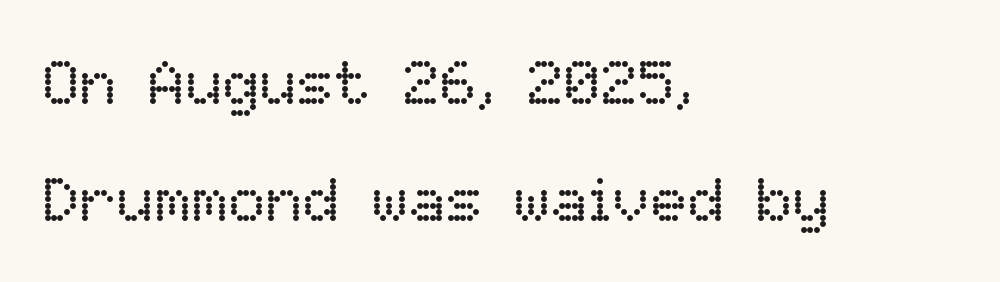
Q: Is the text bold? A: No.
Q: Is the text italic (slanted)? A: No, it is upright.
Q: Is the text underlined? A: No.
Q: How is the paragraph aligned? A: Left-aligned.
Q: Is the spacing between letters normal or unusually wide? A: Normal.
Q: Width (condensed, normal, or wide)? A: Normal.
Q: Stroke contrast? A: Low.
Q: x-height? A: Medium.
Q: Monospaced? A: No.
